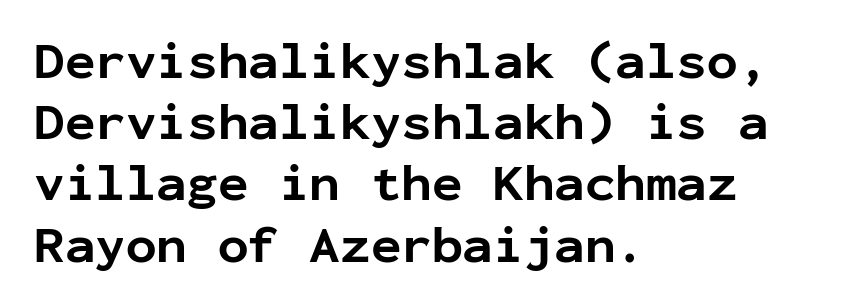
The face used here is monospaced, like something from a code editor. Pretty heavy lettering here — definitely bold. The space beneath each line is pristine and unruled. The typesetter chose a ragged-right arrangement here. Each word holds together tightly as a unit, with standard inter-letter gaps.
